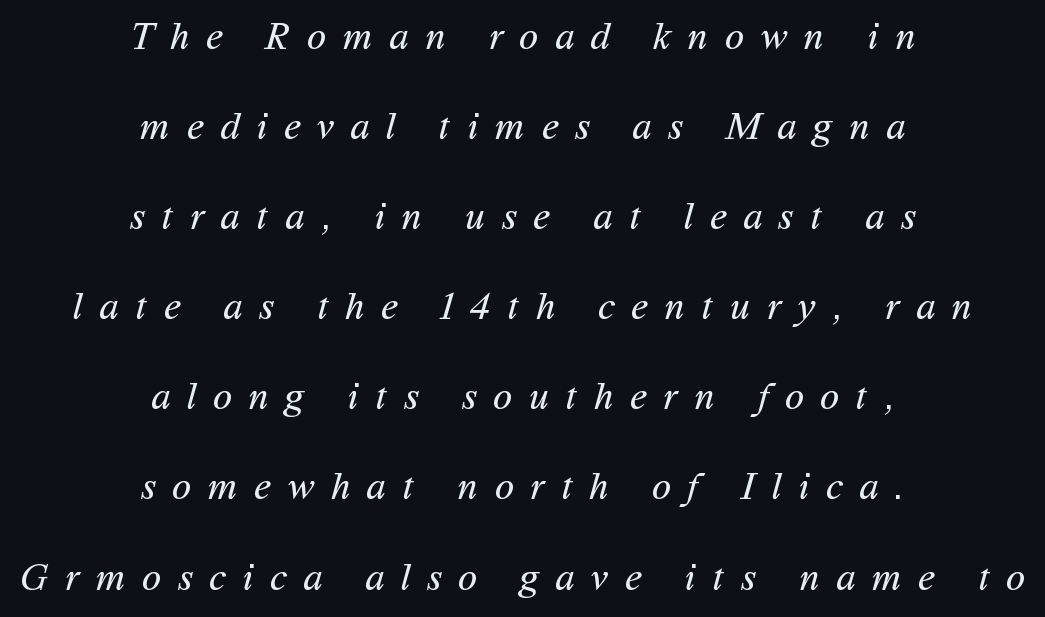
{"serif": "no", "bold": "no", "weight": "regular", "width": "normal", "stroke_contrast": "medium", "x_height": "medium", "monospaced": "no", "underline": "no", "align": "center", "line_spacing": "loose", "line_spacing_ratio": 2.31, "letter_spacing": "wide", "letter_spacing_em": 0.43, "glyph_px": 39}
